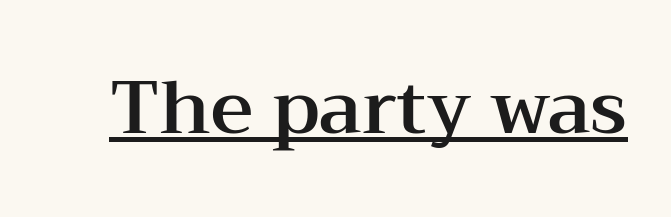
{"serif": "yes", "italic": "no", "width": "wide", "stroke_contrast": "medium", "x_height": "medium", "monospaced": "no", "underline": "yes", "letter_spacing": "normal", "letter_spacing_em": 0.0, "glyph_px": 74}
